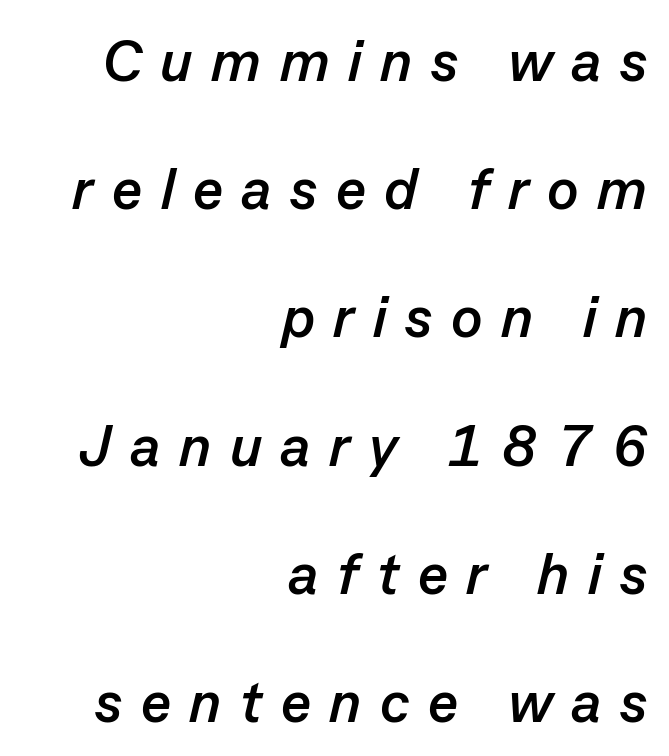
Q: Is the text bold? A: Yes.
Q: Is the text italic (slanted)? A: Yes, it leans right by about 13 degrees.
Q: Is the text underlined? A: No.
Q: How is the paragraph aligned? A: Right-aligned.
Q: Is the spacing between letters normal or unusually wide? A: Unusually wide.
Q: Is the spacing between lines tight, normal or loose? A: Loose.
Q: Width (condensed, normal, or wide)? A: Normal.
Q: Stroke contrast? A: Low.
Q: x-height? A: Medium.
Q: Monospaced? A: No.
